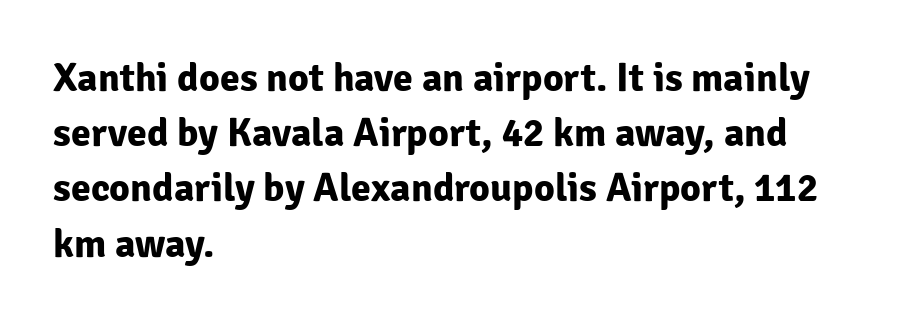
{"serif": "no", "italic": "no", "bold": "yes", "weight": "bold", "width": "normal", "stroke_contrast": "low", "x_height": "medium", "monospaced": "no", "underline": "no", "align": "left", "line_spacing": "normal", "line_spacing_ratio": 1.38, "letter_spacing": "normal", "letter_spacing_em": 0.0, "glyph_px": 40}
